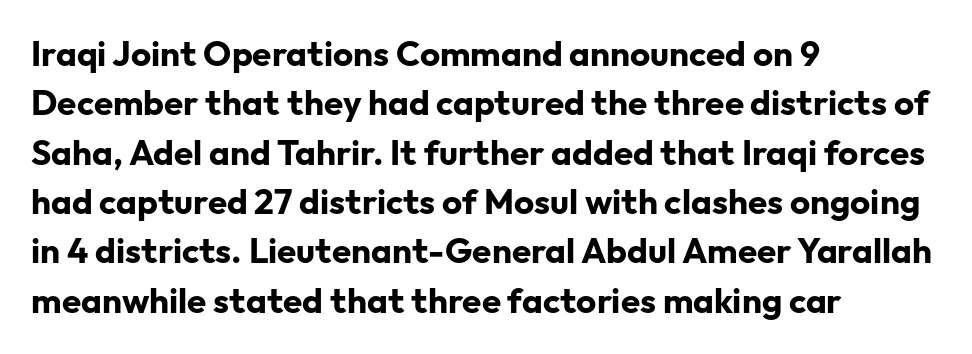
Q: Is the text bold? A: Yes.
Q: Is the text italic (slanted)? A: No, it is upright.
Q: Is the typeface a serif or a sans-serif typeface? A: Sans-serif.
Q: Is the text underlined? A: No.
Q: How is the paragraph aligned? A: Left-aligned.
Q: Is the spacing between letters normal or unusually wide? A: Normal.
Q: Is the spacing between lines tight, normal or loose? A: Normal.
Q: Width (condensed, normal, or wide)? A: Normal.
Q: Stroke contrast? A: Low.
Q: x-height? A: Medium.
Q: Monospaced? A: No.
